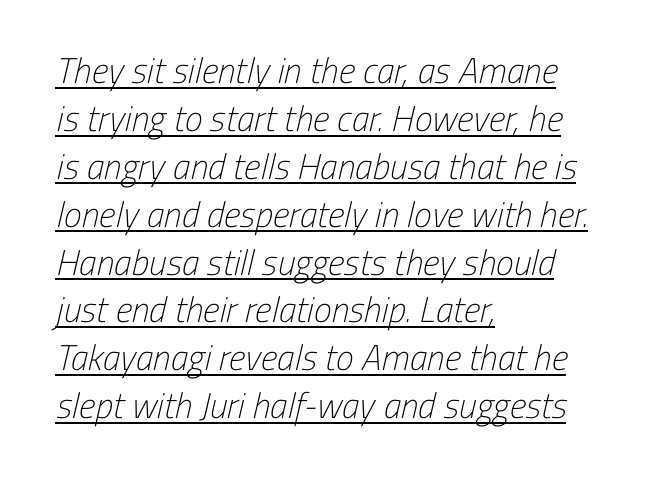
Weight: not bold — regular or lighter. Does extra space separate the letters? No, they use regular spacing. A typographer would call this underscored text. Here the designer chose a conventional face with non-uniform glyph widths. The compositor pushed each line to the left boundary. In terms of letterform style, serifs are entirely absent.
